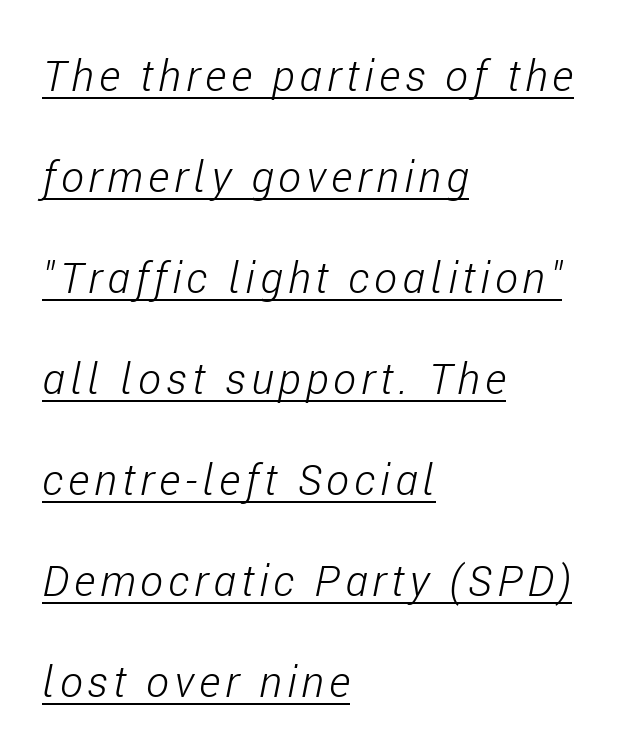
{"italic": "yes", "lean": "right", "slant_degrees": 11, "bold": "no", "weight": "light", "width": "condensed", "stroke_contrast": "low", "x_height": "medium", "monospaced": "no", "underline": "yes", "align": "left", "line_spacing": "loose", "line_spacing_ratio": 2.35, "glyph_px": 43}
